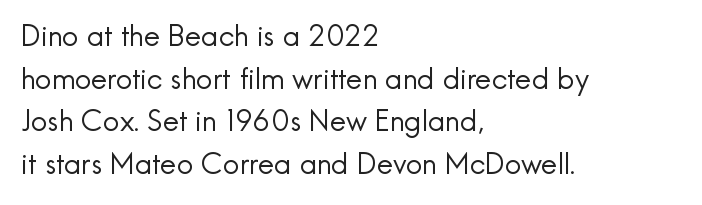
If you measured baseline to baseline, you'd find a middling distance. No feet cap the strokes, marking this as sans-serif type. Does extra space separate the letters? No, they use regular spacing. Each letter keeps its own natural width here, so spacing adapts to shape. A quiet, ordinary-to-light weight characterises the typeface. Leftover space on each line is placed entirely after the last word.
